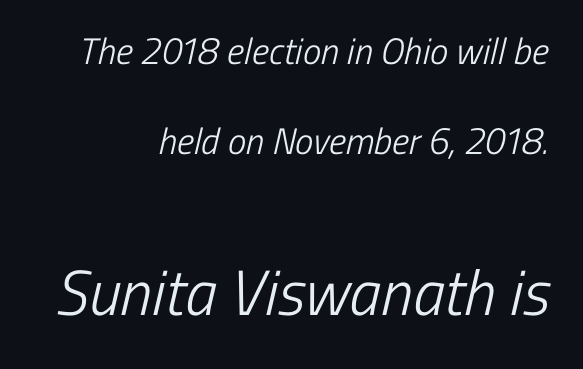
Q: Is the text bold? A: No.
Q: Is the typeface a serif or a sans-serif typeface? A: Sans-serif.
Q: Is the text underlined? A: No.
Q: How is the paragraph aligned? A: Right-aligned.
Q: Is the spacing between letters normal or unusually wide? A: Normal.
Q: Is the spacing between lines tight, normal or loose? A: Loose.
Q: Which block of text is set in a larger size, the first (top) or the second (bottom)? A: The second (bottom) one.
Q: Width (condensed, normal, or wide)? A: Condensed.
Q: Stroke contrast? A: Low.
Q: x-height? A: Medium.
Q: Monospaced? A: No.
